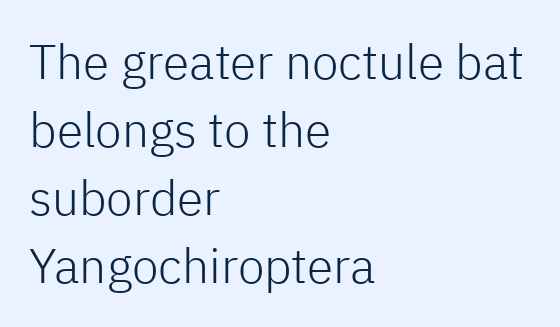
The passage is arranged the way most books set body copy — flush left. Decoration check: the copy has no underline. The axis of the letterforms is exactly vertical. The characters are drawn with everyday or finer stroke widths. The designer went with a sans here, leaving each stem footless.
